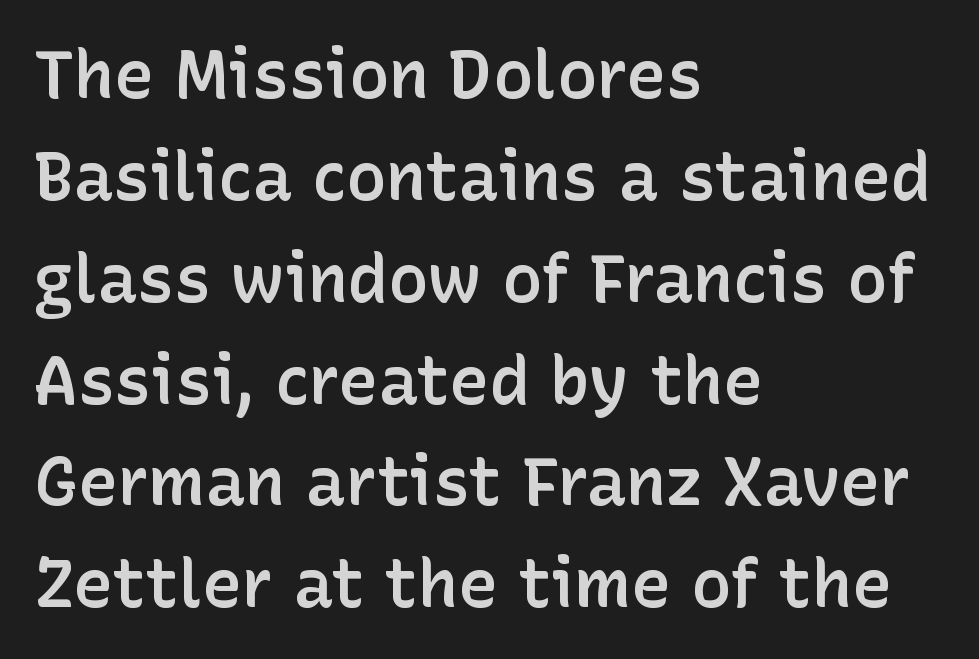
Q: Is the text bold? A: Semi-bold.
Q: Is the text italic (slanted)? A: No, it is upright.
Q: Is the typeface a serif or a sans-serif typeface? A: Sans-serif.
Q: Is the text underlined? A: No.
Q: How is the paragraph aligned? A: Left-aligned.
Q: Is the spacing between letters normal or unusually wide? A: Normal.
Q: Is the spacing between lines tight, normal or loose? A: Normal.
Q: Width (condensed, normal, or wide)? A: Normal.
Q: Stroke contrast? A: Low.
Q: x-height? A: Medium.
Q: Monospaced? A: No.
